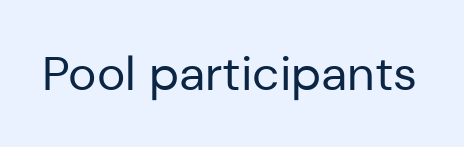
Observe the absence of serifs on each vertical stroke in this sample. The passage shown has conventional tracking throughout. Every character sits straight up, as roman type does. No letter is thick-stroked: the sample isn't bold. Think of a printed novel: that variable character pitch is what you see here. The area under the type is left untouched.
